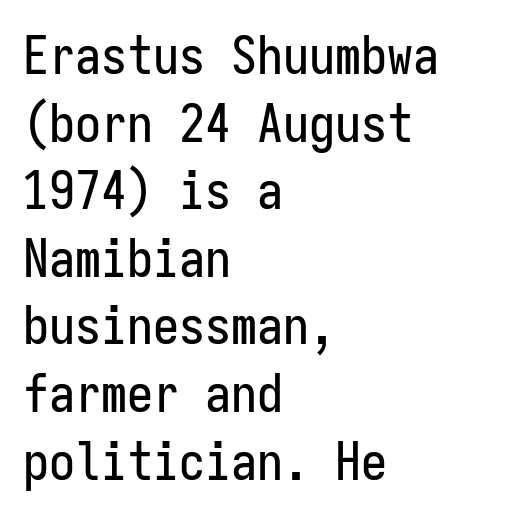
The image shows 52 px condensed sans-serif type, upright, monospaced; set left-aligned, normal line spacing (1.3x), normal letter spacing, not underlined; low stroke contrast and a medium x-height.
